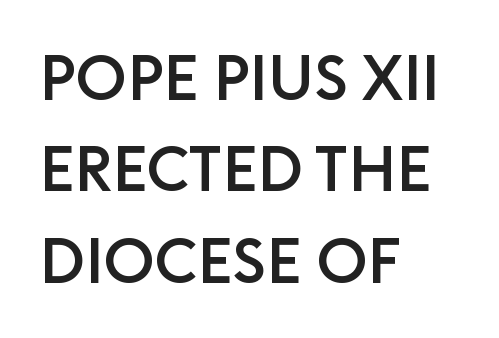
Q: Is the text italic (slanted)? A: No, it is upright.
Q: Is the typeface a serif or a sans-serif typeface? A: Sans-serif.
Q: Is the text underlined? A: No.
Q: How is the paragraph aligned? A: Left-aligned.
Q: Is the spacing between letters normal or unusually wide? A: Normal.
Q: Is the spacing between lines tight, normal or loose? A: Normal.
Q: Width (condensed, normal, or wide)? A: Normal.
Q: Stroke contrast? A: Low.
Q: x-height? A: Large.
Q: Monospaced? A: No.
